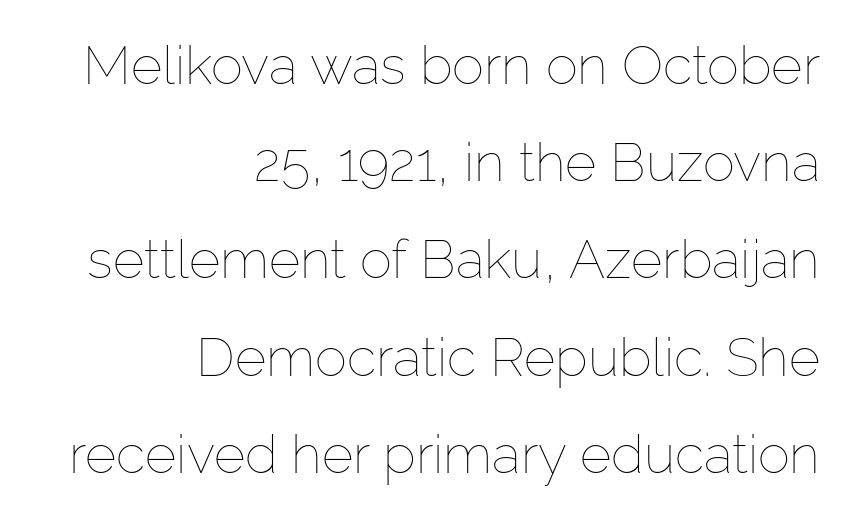
A typesetter would call this zero additional tracking. Caption: face not bold, strokes unweighted. Unmarked baselines from the first word to the last. Posture: straight, roman, zero tilt. The face used here is proportionally spaced, like ordinary book or web type. Teacher's note: observe the even right margin — that is flush-right alignment.
